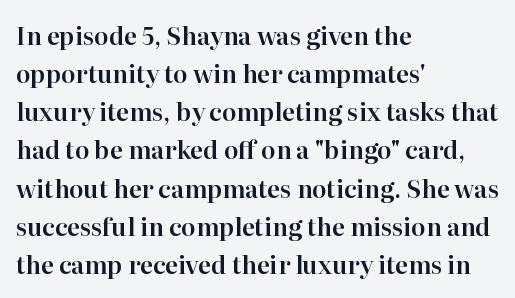
Q: Is the text italic (slanted)? A: No, it is upright.
Q: Is the text underlined? A: No.
Q: How is the paragraph aligned? A: Left-aligned.
Q: Is the spacing between letters normal or unusually wide? A: Normal.
Q: Is the spacing between lines tight, normal or loose? A: Normal.
